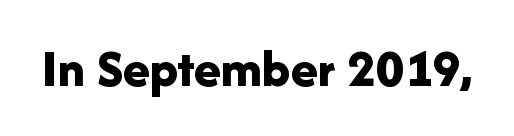
Unlike italic type, these characters show no tilt at all. Nothing unusual about the tracking: characters are spaced as the font intends. The type family on display is of the sans-serif kind. Looks like regular typesetting: each glyph gets only the width it needs.
